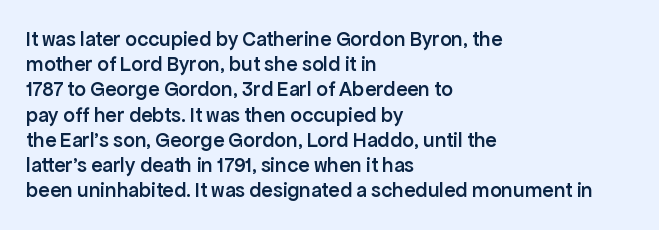
Q: Is the text bold? A: Semi-bold.
Q: Is the text italic (slanted)? A: No, it is upright.
Q: Is the text underlined? A: No.
Q: How is the paragraph aligned? A: Left-aligned.
Q: Is the spacing between letters normal or unusually wide? A: Normal.
